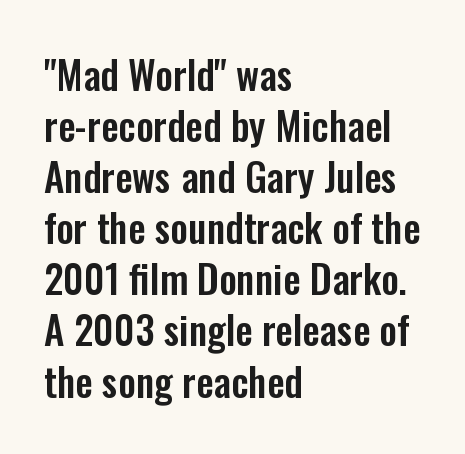
The image shows 39 px condensed sans-serif type, upright; set left-aligned, normal line spacing (1.31x), normal letter spacing, not underlined; low stroke contrast and a medium x-height.
